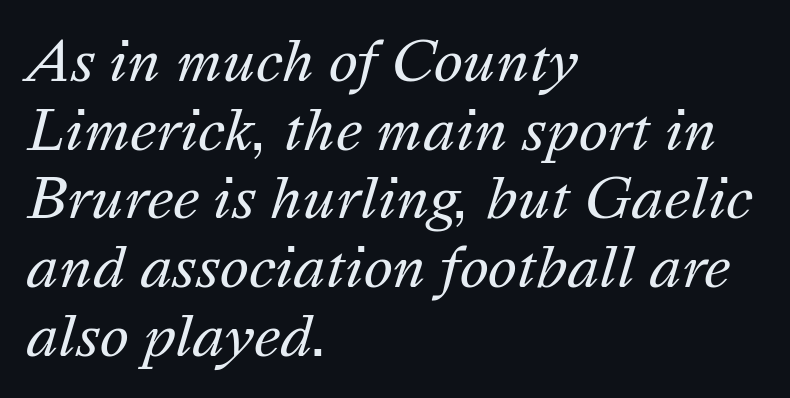
The image shows 55 px regular-weight type, italic (leaning right); set left-aligned, normal line spacing (1.25x), normal letter spacing, not underlined; medium stroke contrast and a medium x-height.
